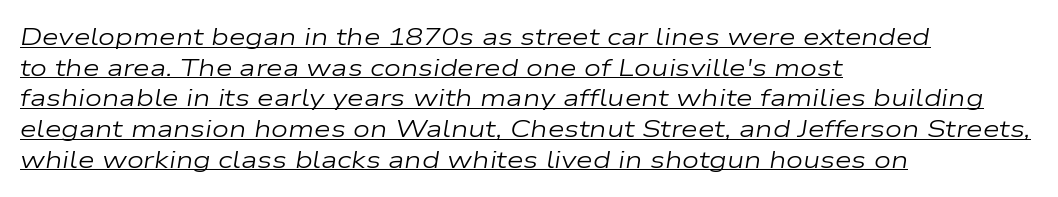
The image shows 24 px text type, italic (leaning right); set left-aligned, normal line spacing (1.28x), normal letter spacing, underlined.
